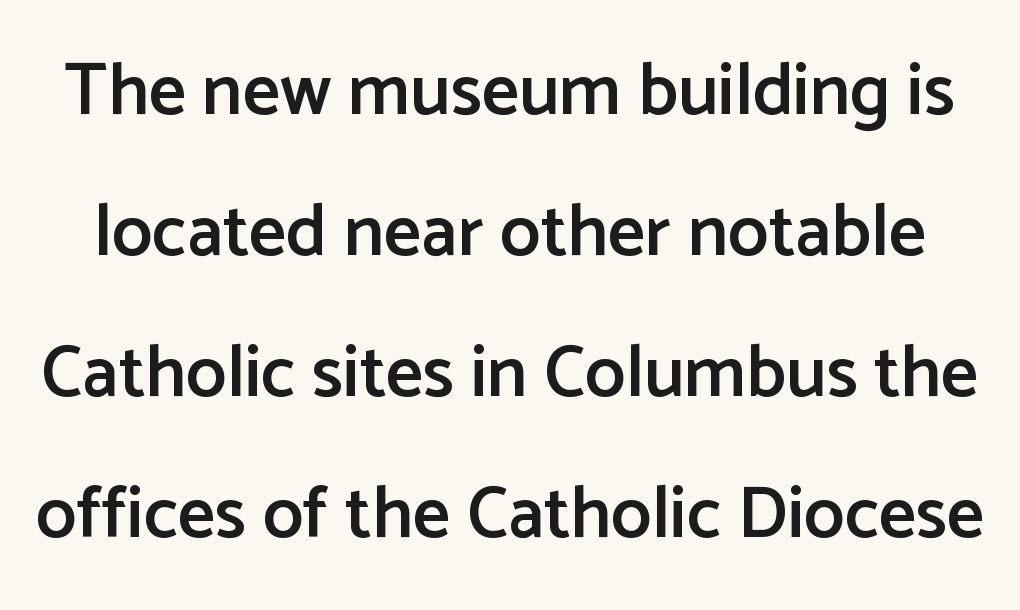
This rendering leaves character spacing at its baseline value. Look at the stroke-to-counter ratio: somewhat heavy, a semibold. Does the leading feel generous? Absolutely, it's lavish. Unlike a traditional serif, this face leaves its strokes unadorned. Does the lettering tilt? It doesn't — this is upright.
